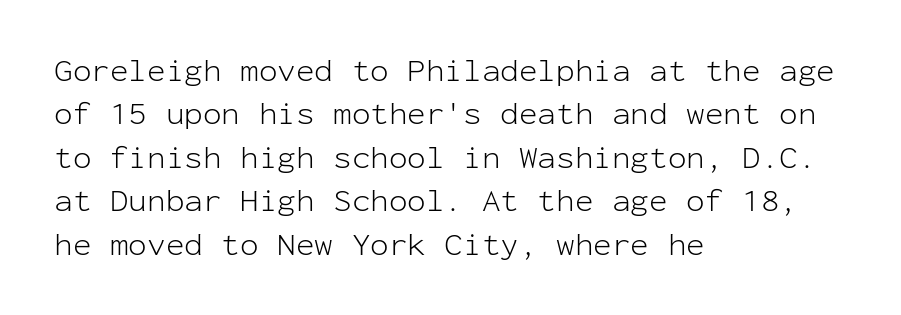
Q: Is the text bold? A: No.
Q: Is the text italic (slanted)? A: No, it is upright.
Q: Is the typeface a serif or a sans-serif typeface? A: Sans-serif.
Q: Is the text underlined? A: No.
Q: How is the paragraph aligned? A: Left-aligned.
Q: Is the spacing between letters normal or unusually wide? A: Normal.
Q: Is the spacing between lines tight, normal or loose? A: Normal.
Q: Width (condensed, normal, or wide)? A: Normal.
Q: Stroke contrast? A: Low.
Q: x-height? A: Medium.
Q: Monospaced? A: Yes.
